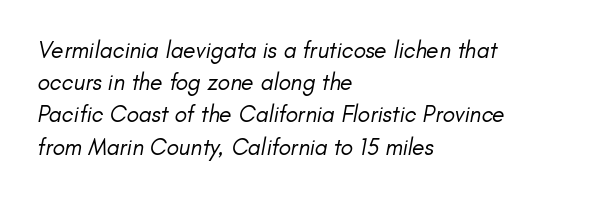
The image shows 23 px text type, italic (leaning right); set left-aligned, normal line spacing (1.4x), normal letter spacing, not underlined.
